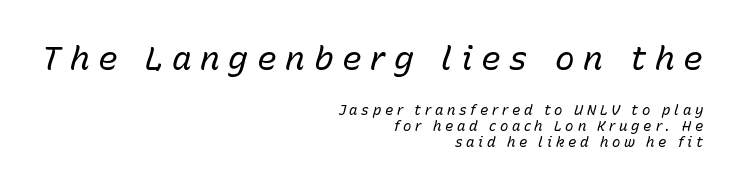
Q: Is the text bold? A: No.
Q: Is the text italic (slanted)? A: Yes, it leans right by about 15 degrees.
Q: Is the text underlined? A: No.
Q: How is the paragraph aligned? A: Right-aligned.
Q: Is the spacing between letters normal or unusually wide? A: Unusually wide.
Q: Is the spacing between lines tight, normal or loose? A: Tight.
Q: Which block of text is set in a larger size, the first (top) or the second (bottom)? A: The first (top) one.
Q: Width (condensed, normal, or wide)? A: Normal.
Q: Stroke contrast? A: Low.
Q: x-height? A: Medium.
Q: Monospaced? A: No.
